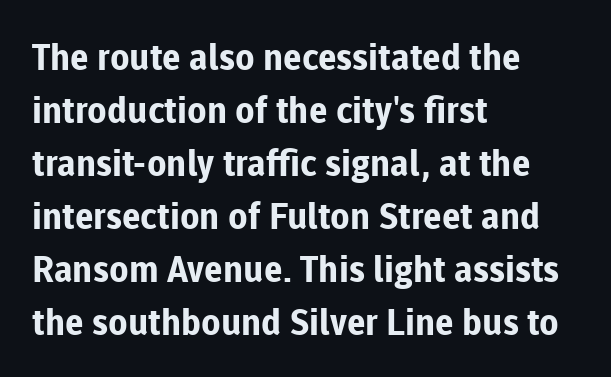
The image shows 36 px bold sans-serif type, upright; set left-aligned, normal line spacing (1.47x), normal letter spacing, not underlined; low stroke contrast and a medium x-height.
